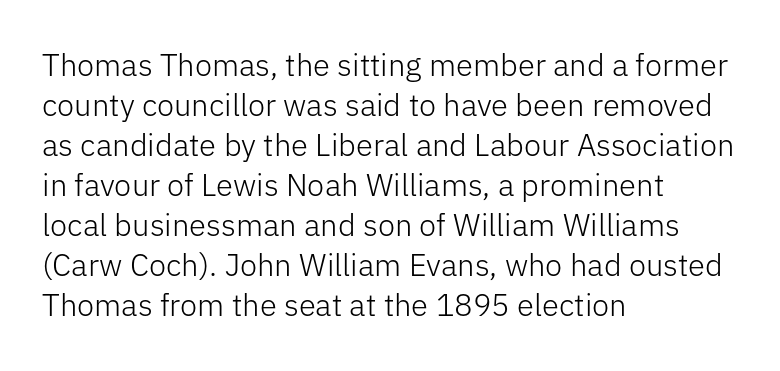
Q: Is the text bold? A: No.
Q: Is the text italic (slanted)? A: No, it is upright.
Q: Is the typeface a serif or a sans-serif typeface? A: Sans-serif.
Q: Is the text underlined? A: No.
Q: How is the paragraph aligned? A: Left-aligned.
Q: Is the spacing between letters normal or unusually wide? A: Normal.
Q: Is the spacing between lines tight, normal or loose? A: Normal.
Q: Width (condensed, normal, or wide)? A: Normal.
Q: Stroke contrast? A: Low.
Q: x-height? A: Medium.
Q: Monospaced? A: No.
